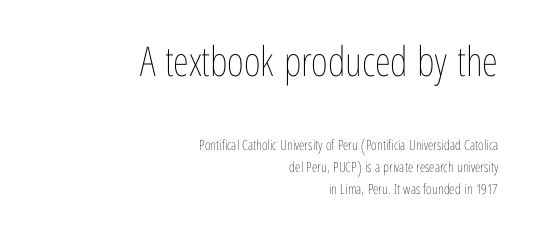
{"italic": "no", "bold": "no", "weight": "thin", "width": "condensed", "stroke_contrast": "low", "x_height": "medium", "monospaced": "no", "underline": "no", "align": "right", "line_spacing": "normal", "line_spacing_ratio": 1.55, "letter_spacing": "normal", "letter_spacing_em": 0.0, "larger_block": "first", "size_ratio": 2.93, "glyph_px": 41}
